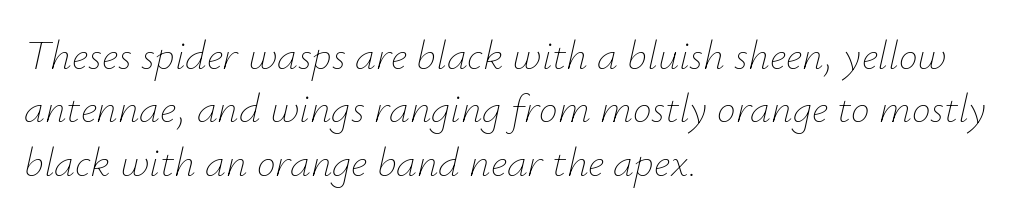
No extra tracking has been applied to these lines. The ragged edge is on the right, which tells us the setting is flush left. This is oblique type, the kind used for emphasis or titles. Bare-footed words on every line. You could not count columns in this text — the font is proportionally spaced.
